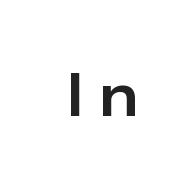
Only glyphs here, with clear space below each row. Looks like regular typesetting: each glyph gets only the width it needs. This sample uses a sans-serif face. Tracking value appears strongly positive — letters spread wide.
